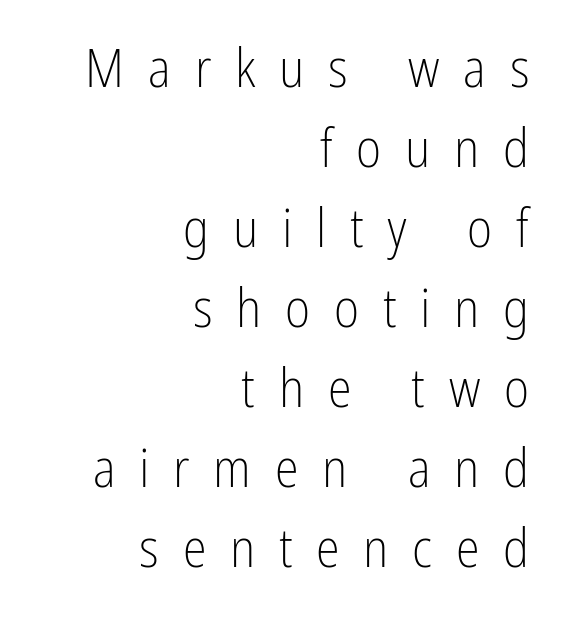
Q: Is the text bold? A: No.
Q: Is the text italic (slanted)? A: No, it is upright.
Q: Is the typeface a serif or a sans-serif typeface? A: Sans-serif.
Q: Is the text underlined? A: No.
Q: How is the paragraph aligned? A: Right-aligned.
Q: Is the spacing between letters normal or unusually wide? A: Unusually wide.
Q: Is the spacing between lines tight, normal or loose? A: Normal.
Q: Width (condensed, normal, or wide)? A: Condensed.
Q: Stroke contrast? A: Low.
Q: x-height? A: Medium.
Q: Monospaced? A: No.
